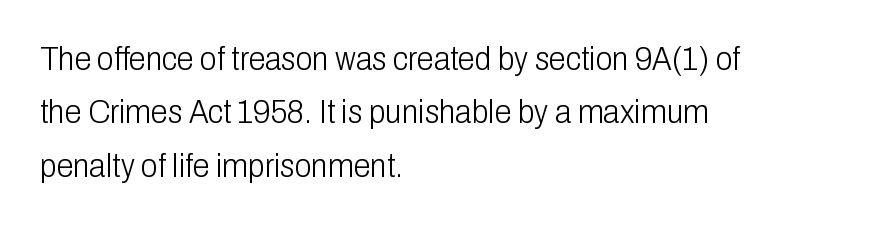
{"serif": "no", "italic": "no", "bold": "no", "weight": "light", "width": "condensed", "stroke_contrast": "low", "x_height": "medium", "monospaced": "no", "underline": "no", "align": "left", "line_spacing": "normal", "line_spacing_ratio": 1.57, "letter_spacing": "normal", "letter_spacing_em": 0.0, "glyph_px": 34}
